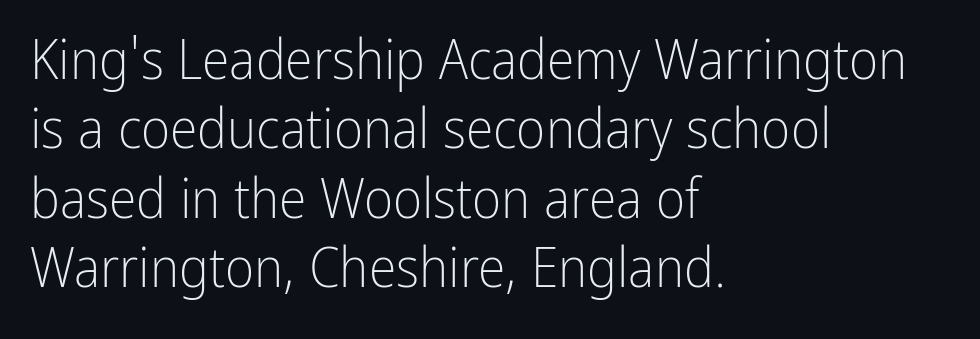
The image shows 56 px light, condensed sans-serif type, upright; set left-aligned, line spacing 1.24x, normal letter spacing, not underlined; low stroke contrast and a medium x-height.
